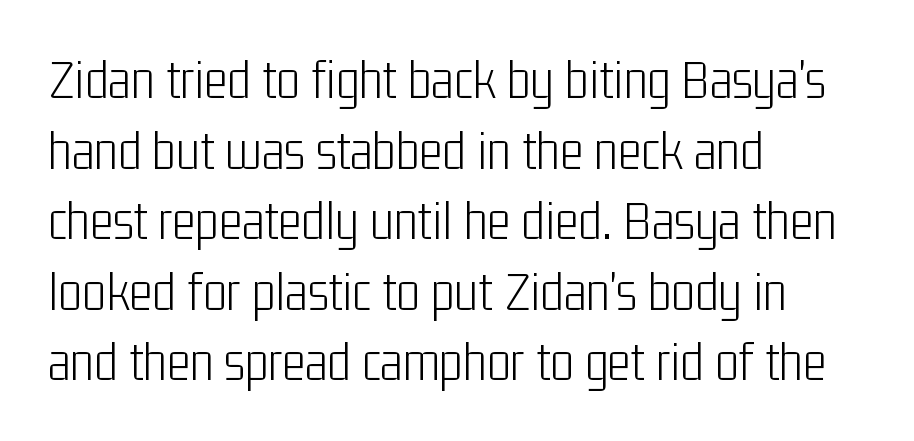
Q: Is the text bold? A: No.
Q: Is the text italic (slanted)? A: No, it is upright.
Q: Is the typeface a serif or a sans-serif typeface? A: Sans-serif.
Q: Is the text underlined? A: No.
Q: How is the paragraph aligned? A: Left-aligned.
Q: Is the spacing between letters normal or unusually wide? A: Normal.
Q: Is the spacing between lines tight, normal or loose? A: Normal.
Q: Width (condensed, normal, or wide)? A: Condensed.
Q: Stroke contrast? A: Low.
Q: x-height? A: Medium.
Q: Monospaced? A: No.
